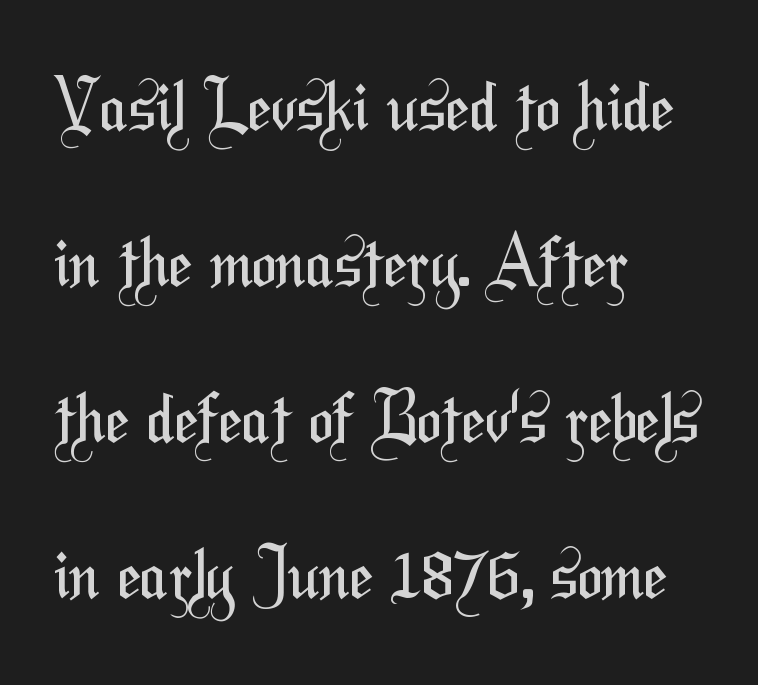
The foot of each line stays bare and open. A typesetter would call this proportional, since set widths differ per character. The face looks like a standard text weight, possibly lighter. The compositor pushed each line to the left boundary. The space between consecutive lines is lavish.
